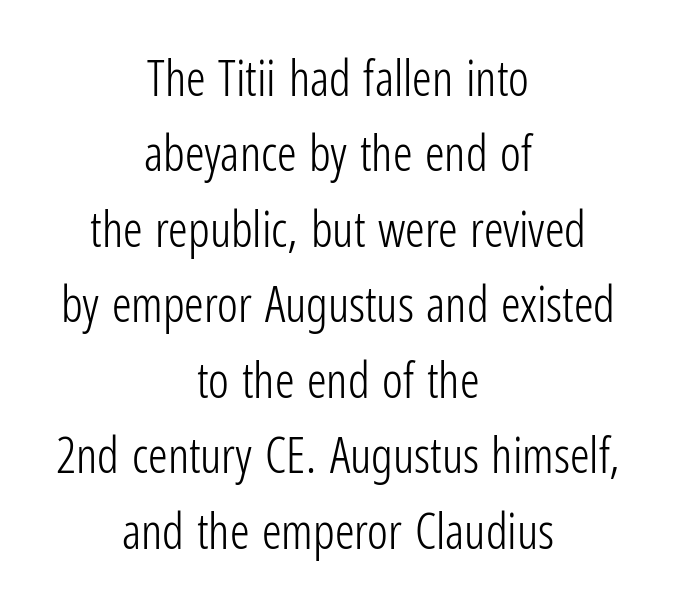
Q: Is the text bold? A: No.
Q: Is the text italic (slanted)? A: No, it is upright.
Q: Is the typeface a serif or a sans-serif typeface? A: Sans-serif.
Q: Is the text underlined? A: No.
Q: How is the paragraph aligned? A: Centered.
Q: Is the spacing between letters normal or unusually wide? A: Normal.
Q: Is the spacing between lines tight, normal or loose? A: Normal.
Q: Width (condensed, normal, or wide)? A: Condensed.
Q: Stroke contrast? A: Low.
Q: x-height? A: Medium.
Q: Monospaced? A: No.
